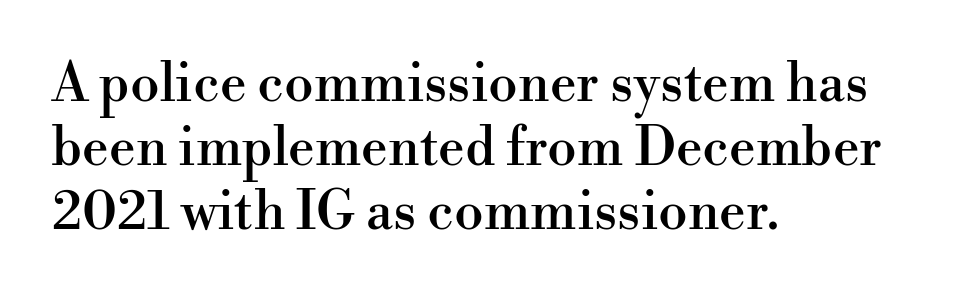
{"serif": "yes", "italic": "no", "width": "normal", "stroke_contrast": "high", "x_height": "small", "monospaced": "no", "underline": "no", "align": "left", "line_spacing_ratio": 1.21, "letter_spacing": "normal", "letter_spacing_em": 0.0, "glyph_px": 53}
